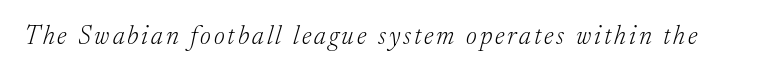
Beneath every word, the page is bare. Tall strokes in this sample are angled rather than plumb. The letters look calm and open, with moderate or lighter stems.
